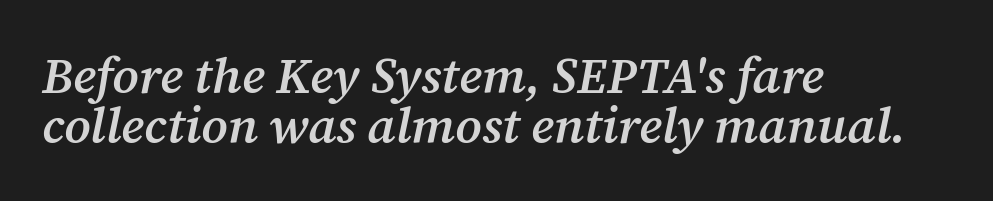
{"serif": "yes", "italic": "yes", "lean": "right", "slant_degrees": 12, "bold": "semi", "weight": "semibold", "width": "normal", "stroke_contrast": "medium", "x_height": "medium", "monospaced": "no", "underline": "no", "align": "left", "line_spacing": "tight", "line_spacing_ratio": 1.0, "letter_spacing": "normal", "letter_spacing_em": 0.0, "glyph_px": 50}
